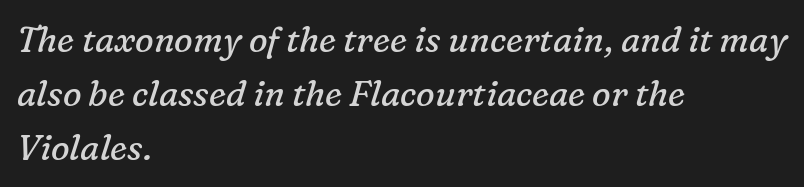
Q: Is the text bold? A: No.
Q: Is the text italic (slanted)? A: Yes, it leans right by about 16 degrees.
Q: Is the typeface a serif or a sans-serif typeface? A: Serif.
Q: Is the text underlined? A: No.
Q: How is the paragraph aligned? A: Left-aligned.
Q: Is the spacing between letters normal or unusually wide? A: Normal.
Q: Is the spacing between lines tight, normal or loose? A: Normal.
Q: Width (condensed, normal, or wide)? A: Normal.
Q: Stroke contrast? A: Low.
Q: x-height? A: Medium.
Q: Monospaced? A: No.
